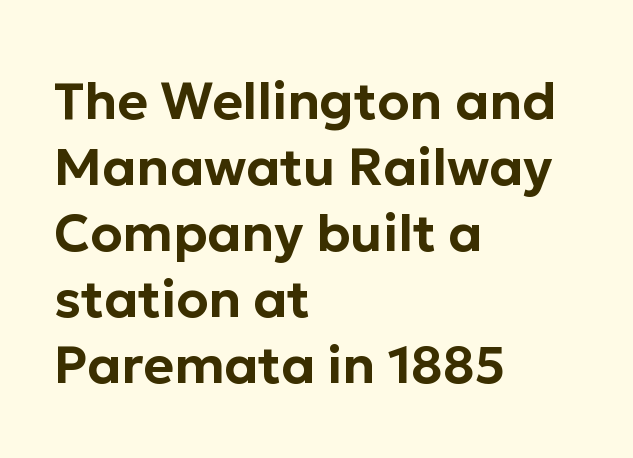
{"serif": "no", "italic": "no", "width": "normal", "stroke_contrast": "low", "x_height": "medium", "monospaced": "no", "underline": "no", "align": "left", "line_spacing": "normal", "line_spacing_ratio": 1.27, "letter_spacing": "normal", "letter_spacing_em": 0.0, "glyph_px": 52}
